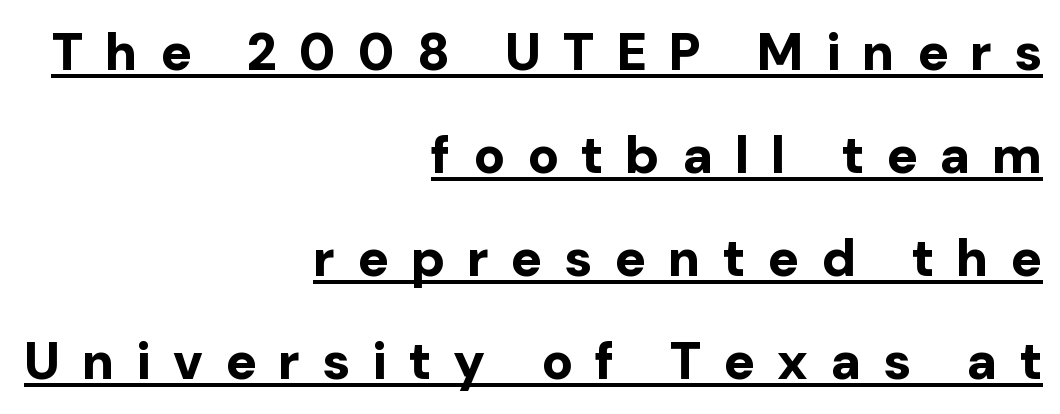
The image shows 52 px bold sans-serif type, upright; set right-aligned, loose line spacing (1.98x), unusually wide letter spacing (+0.42 em), underlined; low stroke contrast and a medium x-height.
